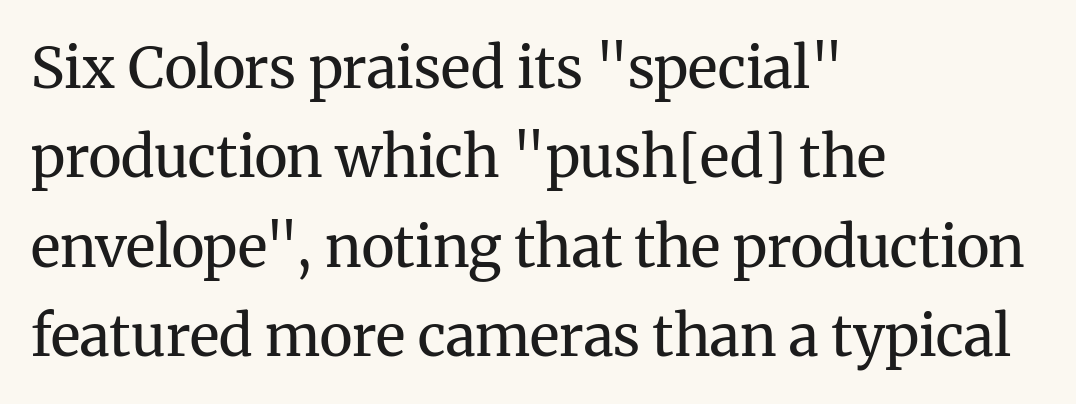
The letterforms sit at book weight or below. The specimen reads as upright at a glance. The space beneath each line is pristine and unruled. Font category for this specimen: serif.
